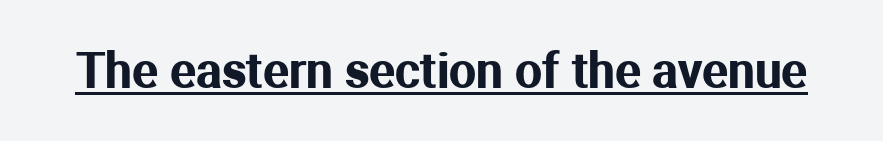
Q: Is the text italic (slanted)? A: No, it is upright.
Q: Is the typeface a serif or a sans-serif typeface? A: Sans-serif.
Q: Is the text underlined? A: Yes.
Q: Is the spacing between letters normal or unusually wide? A: Normal.
Q: Width (condensed, normal, or wide)? A: Normal.
Q: Stroke contrast? A: Medium.
Q: x-height? A: Medium.
Q: Monospaced? A: No.
